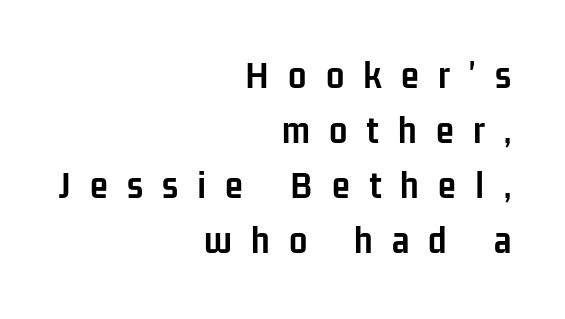
The image shows 41 px semibold, condensed sans-serif type, upright; set right-aligned, normal line spacing (1.34x), unusually wide letter spacing (+0.47 em), not underlined; low stroke contrast and a medium x-height.
